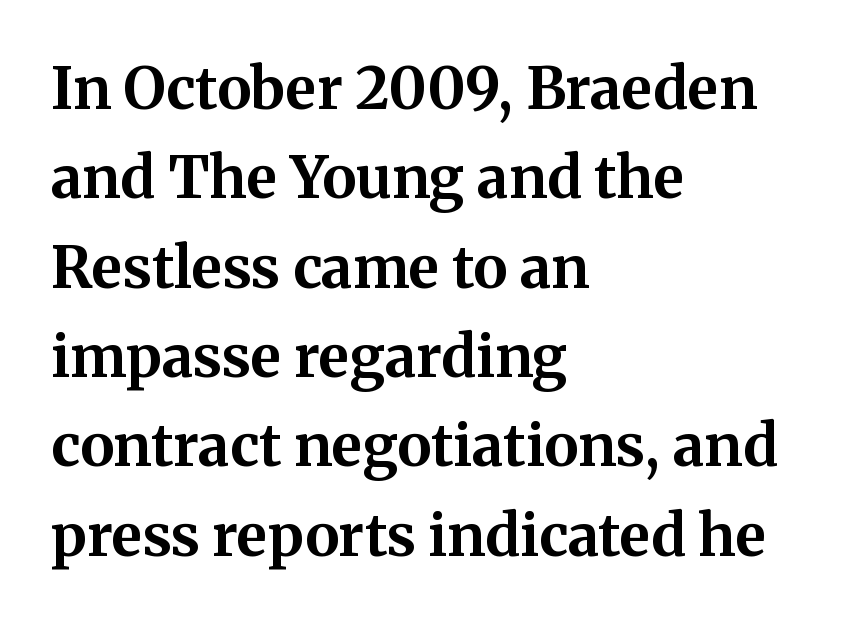
Whoever set this chose a conventional vertical rhythm. This is roman type, the default non-slanted kind. A typesetter would label this face a serif. A classic flush-left, rag-right setting is used for this passage. Compared with an ordinary text face, these strokes are far heavier — a full bold. A bare baseline throughout the passage.
